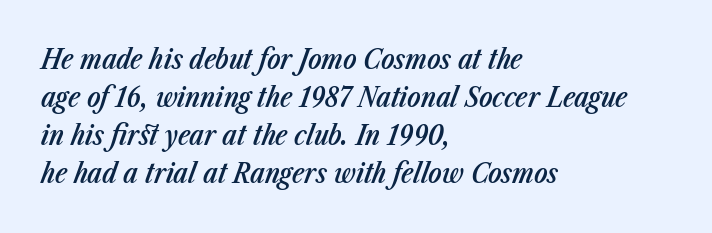
The image shows 28 px semibold, condensed type, italic (leaning right); set left-aligned, normal line spacing (1.36x), normal letter spacing, not underlined; low stroke contrast and a medium x-height.
